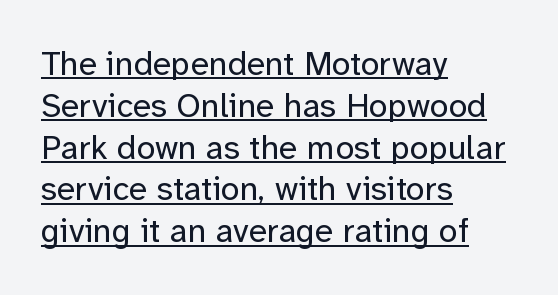
The passage shown has conventional tracking throughout. Looks like someone drew a line under every word here. Proportional: the letters do not fall into vertical columns. Do the letters lean? They stand straight. The typeface chosen for these lines omits serifs.
